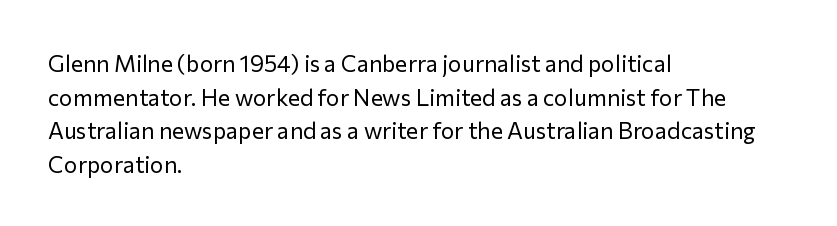
{"italic": "no", "bold": "no", "underline": "no", "align": "left", "line_spacing": "normal", "line_spacing_ratio": 1.46, "letter_spacing": "normal", "letter_spacing_em": 0.0, "glyph_px": 23}
